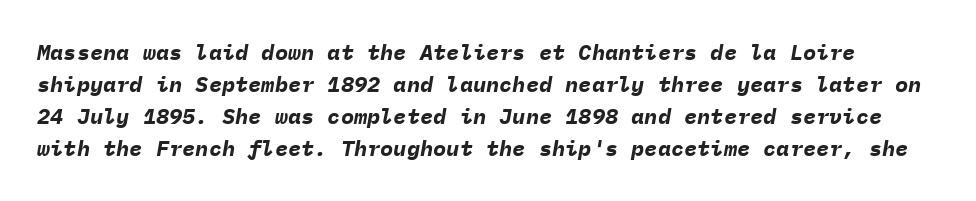
How heavy is the stroke? Heavy — this is a bold. Glyph-to-glyph distance matches everyday printed text. Students, observe: this is what conventionally led text looks like. Each row of text sits above clean, open space.
